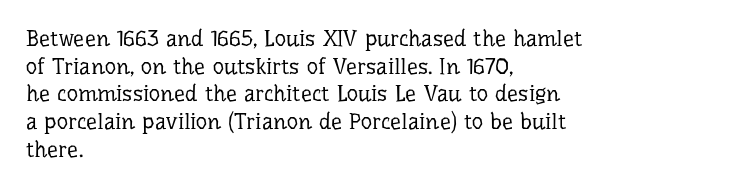
{"italic": "no", "bold": "no", "underline": "no", "align": "left", "line_spacing": "normal", "line_spacing_ratio": 1.26, "letter_spacing": "normal", "letter_spacing_em": 0.0, "glyph_px": 22}
